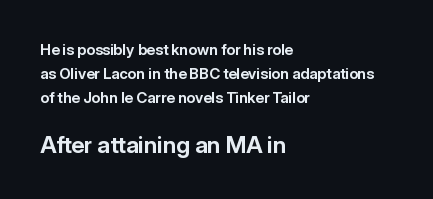
The second block has been scaled up relative to the first. How would I describe the line gaps? Plain and ordinary. Any mark beneath the type? The region is blank. Heavy, bold letterforms. Designer's note — italics off, roman on.
